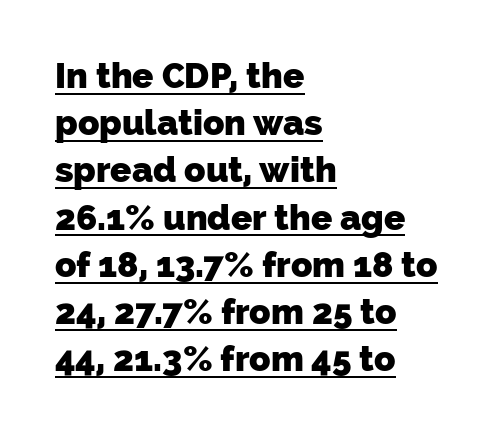
{"serif": "no", "bold": "yes", "weight": "heavy", "width": "normal", "stroke_contrast": "low", "x_height": "medium", "monospaced": "no", "underline": "yes", "align": "left", "line_spacing": "normal", "line_spacing_ratio": 1.35, "letter_spacing": "normal", "letter_spacing_em": 0.0, "glyph_px": 35}
